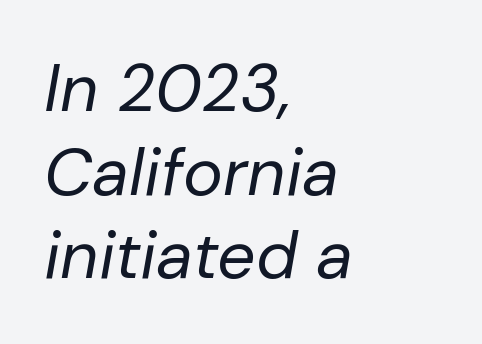
Q: Is the text bold? A: No.
Q: Is the text italic (slanted)? A: Yes, it leans right by about 10 degrees.
Q: Is the text underlined? A: No.
Q: How is the paragraph aligned? A: Left-aligned.
Q: Is the spacing between letters normal or unusually wide? A: Normal.
Q: Is the spacing between lines tight, normal or loose? A: Normal.
Q: Width (condensed, normal, or wide)? A: Normal.
Q: Stroke contrast? A: Low.
Q: x-height? A: Medium.
Q: Monospaced? A: No.
